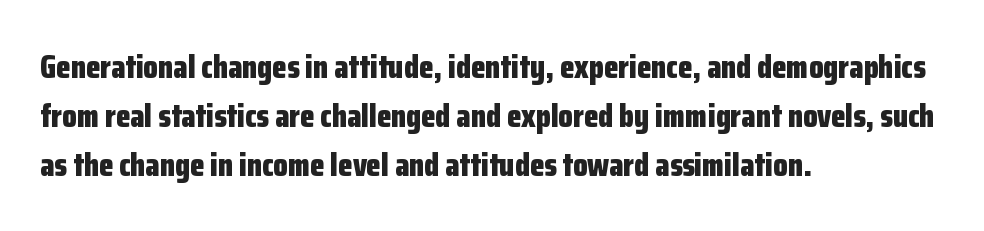
The image shows 33 px bold, condensed sans-serif type, upright; set left-aligned, normal line spacing (1.48x), normal letter spacing, not underlined; low stroke contrast and a medium x-height.
